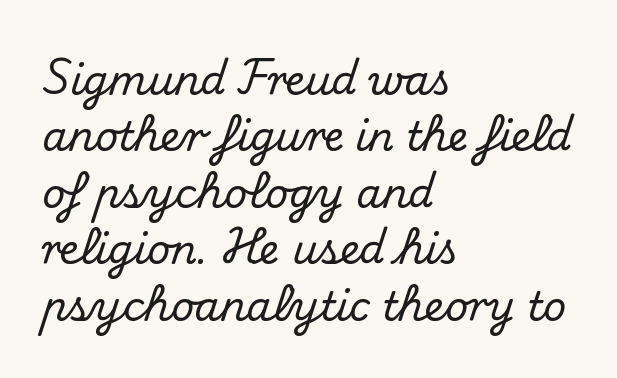
{"serif": "yes", "width": "normal", "stroke_contrast": "medium", "x_height": "small", "monospaced": "no", "underline": "no", "align": "left", "line_spacing": "normal", "line_spacing_ratio": 1.41, "letter_spacing": "normal", "letter_spacing_em": 0.0, "glyph_px": 40}
